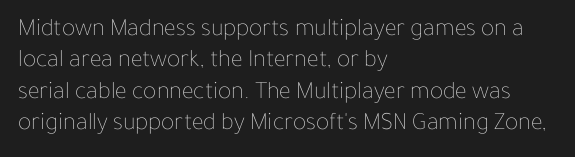
Q: Is the text bold? A: No.
Q: Is the text italic (slanted)? A: No, it is upright.
Q: Is the text underlined? A: No.
Q: How is the paragraph aligned? A: Left-aligned.
Q: Is the spacing between letters normal or unusually wide? A: Normal.
Q: Is the spacing between lines tight, normal or loose? A: Normal.
